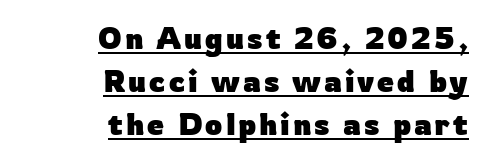
Each new line begins a customary step beneath the previous one. Horizontal alignment here is rightward, an uncommon choice for prose. A typographer would call this underscored text. The typography opts for an upright posture over an oblique one. Pretty heavy lettering here — definitely bold. Unlike a traditional serif, this face leaves its strokes unadorned.
